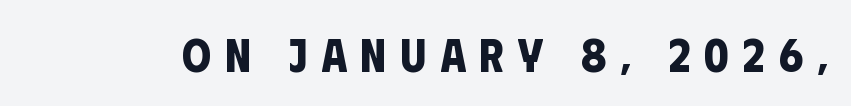
The image shows 46 px bold, condensed sans-serif type; set unusually wide letter spacing (+0.3 em), not underlined; low stroke contrast and a large x-height.
